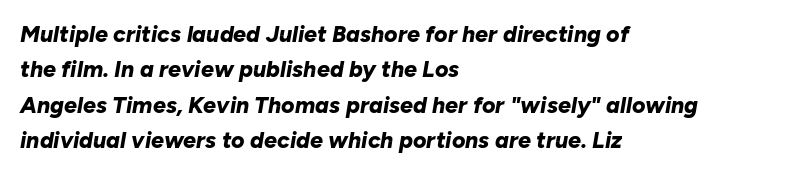
Tall strokes in this sample are angled rather than plumb. Characters follow at the spacing the type designer built in. The paragraph has a hard left edge and a soft right edge. These lines carry a lot of weight — the face is fully bold. The vertical gap from one line to the next is medium.
